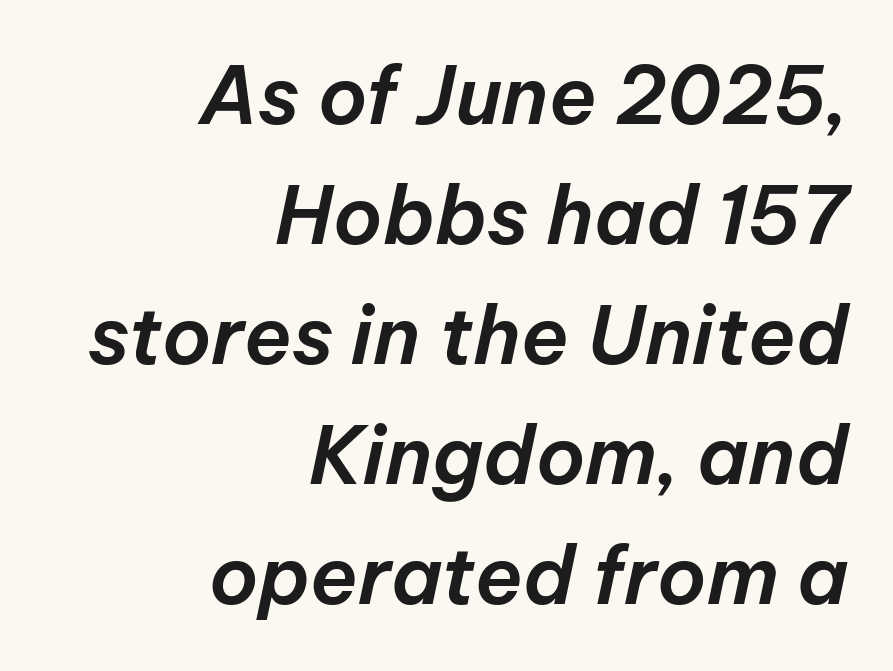
An italicized treatment has been applied to the whole sample. Unmarked baselines from the first word to the last. All the whitespace from short lines collects on the left. Proportional: the letters do not fall into vertical columns. A typesetter would call this leading conventional body-copy spacing. The horizontal fit of the characters is conventional and even.
